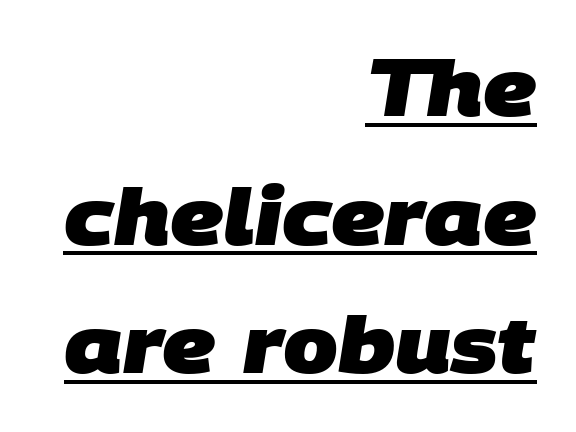
{"serif": "no", "bold": "yes", "weight": "heavy", "width": "normal", "stroke_contrast": "low", "x_height": "large", "monospaced": "no", "underline": "yes", "align": "right", "line_spacing": "normal", "line_spacing_ratio": 1.65, "letter_spacing": "normal", "letter_spacing_em": 0.0, "glyph_px": 78}
